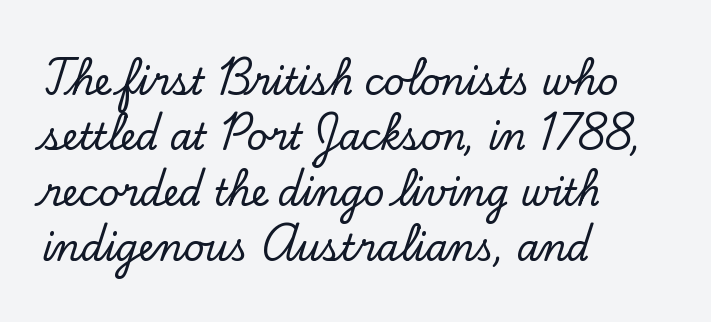
{"serif": "yes", "width": "normal", "stroke_contrast": "low", "x_height": "small", "monospaced": "no", "underline": "no", "align": "left", "line_spacing": "normal", "line_spacing_ratio": 1.54, "letter_spacing": "normal", "letter_spacing_em": 0.0, "glyph_px": 36}
